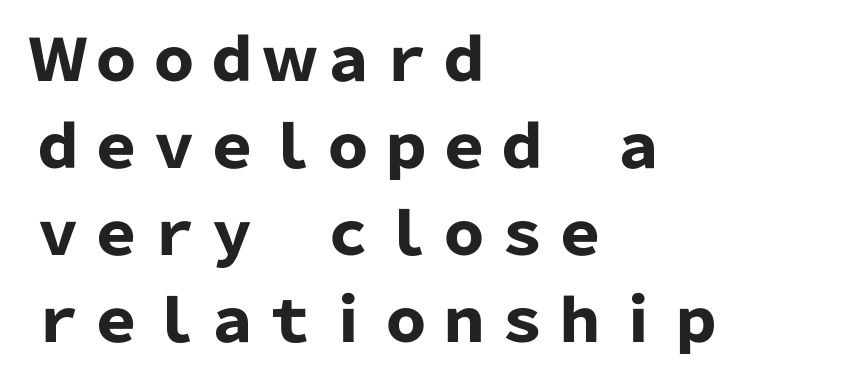
Q: Is the text bold? A: Yes.
Q: Is the text italic (slanted)? A: No, it is upright.
Q: Is the typeface a serif or a sans-serif typeface? A: Sans-serif.
Q: Is the text underlined? A: No.
Q: How is the paragraph aligned? A: Left-aligned.
Q: Is the spacing between letters normal or unusually wide? A: Normal.
Q: Is the spacing between lines tight, normal or loose? A: Normal.
Q: Width (condensed, normal, or wide)? A: Normal.
Q: Stroke contrast? A: Low.
Q: x-height? A: Medium.
Q: Monospaced? A: No.
